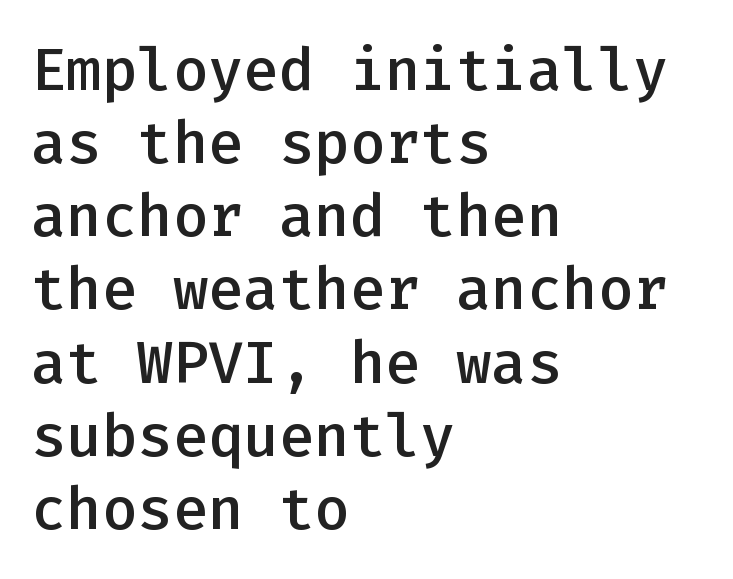
The image shows 59 px semibold sans-serif type, upright, monospaced; set left-aligned, line spacing 1.24x, normal letter spacing, not underlined; low stroke contrast and a medium x-height.
